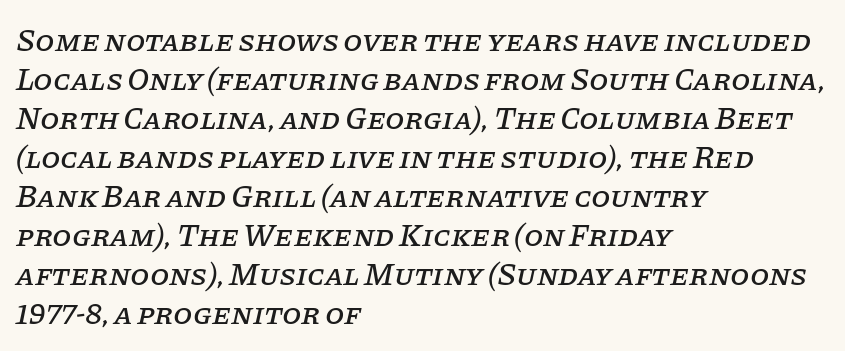
{"serif": "yes", "italic": "yes", "lean": "right", "slant_degrees": 11, "width": "normal", "stroke_contrast": "low", "x_height": "large", "monospaced": "no", "underline": "no", "align": "left", "line_spacing": "normal", "line_spacing_ratio": 1.26, "letter_spacing": "normal", "letter_spacing_em": 0.0, "glyph_px": 31}
